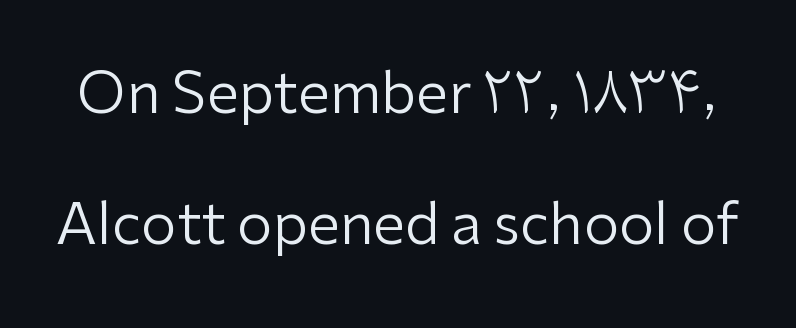
The weight would be labelled regular, book, light, or lighter still. Lines of text with bare space underneath. The passage shown has conventional tracking throughout. The block of text is sparse from top to bottom, with ample space between rows.
